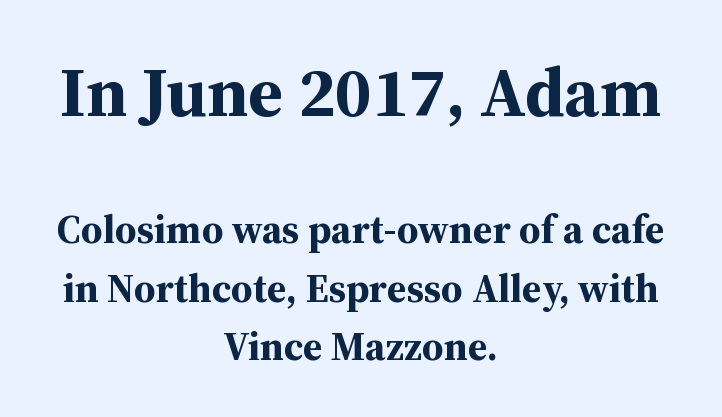
{"serif": "yes", "italic": "no", "bold": "yes", "weight": "bold", "width": "normal", "stroke_contrast": "medium", "x_height": "medium", "monospaced": "no", "underline": "no", "align": "center", "line_spacing": "normal", "line_spacing_ratio": 1.46, "letter_spacing": "normal", "letter_spacing_em": 0.0, "larger_block": "first", "size_ratio": 1.75, "glyph_px": 70}
